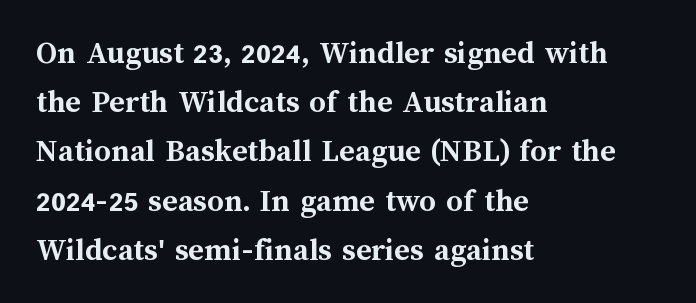
{"italic": "no", "bold": "yes", "weight": "semibold", "width": "normal", "stroke_contrast": "medium", "x_height": "medium", "monospaced": "no", "underline": "no", "align": "left", "line_spacing": "normal", "line_spacing_ratio": 1.49, "letter_spacing": "normal", "letter_spacing_em": 0.0, "glyph_px": 33}
